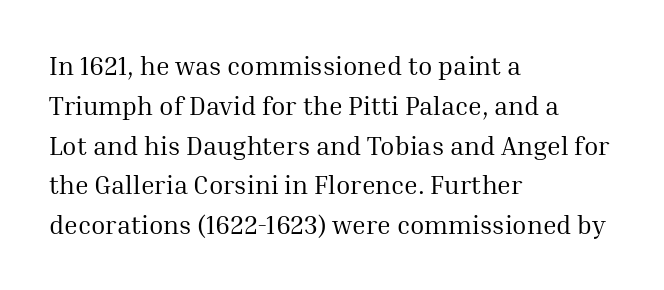
Q: Is the text bold? A: No.
Q: Is the text italic (slanted)? A: No, it is upright.
Q: Is the text underlined? A: No.
Q: How is the paragraph aligned? A: Left-aligned.
Q: Is the spacing between letters normal or unusually wide? A: Normal.
Q: Is the spacing between lines tight, normal or loose? A: Normal.
